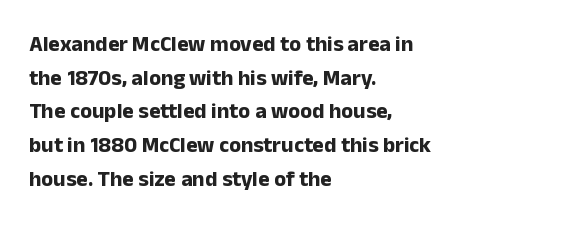
This sample is left-justified, so line endings fall wherever the words run out. Ascenders rise straight up at ninety degrees. Notice how descenders clear the ascenders below comfortably — that's standard leading. Is the type bold? Yes — the strokes are clearly thick and heavy.
